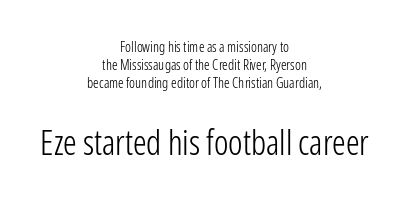
Q: Is the text bold? A: No.
Q: Is the text italic (slanted)? A: No, it is upright.
Q: Is the typeface a serif or a sans-serif typeface? A: Sans-serif.
Q: Is the text underlined? A: No.
Q: How is the paragraph aligned? A: Centered.
Q: Is the spacing between letters normal or unusually wide? A: Normal.
Q: Is the spacing between lines tight, normal or loose? A: Normal.
Q: Which block of text is set in a larger size, the first (top) or the second (bottom)? A: The second (bottom) one.
Q: Width (condensed, normal, or wide)? A: Condensed.
Q: Stroke contrast? A: Low.
Q: x-height? A: Medium.
Q: Monospaced? A: No.
